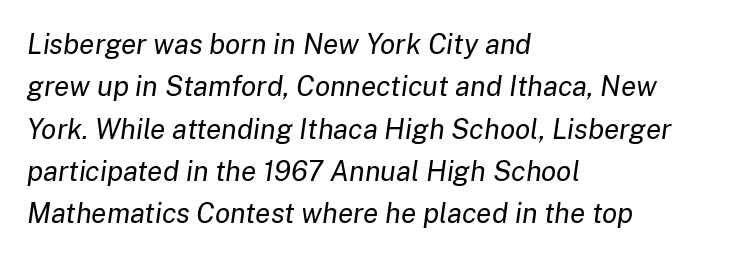
{"italic": "yes", "lean": "right", "slant_degrees": 8, "bold": "no", "weight": "regular", "width": "normal", "stroke_contrast": "low", "x_height": "medium", "monospaced": "no", "underline": "no", "align": "left", "line_spacing": "normal", "line_spacing_ratio": 1.51, "letter_spacing": "normal", "letter_spacing_em": 0.0, "glyph_px": 28}
